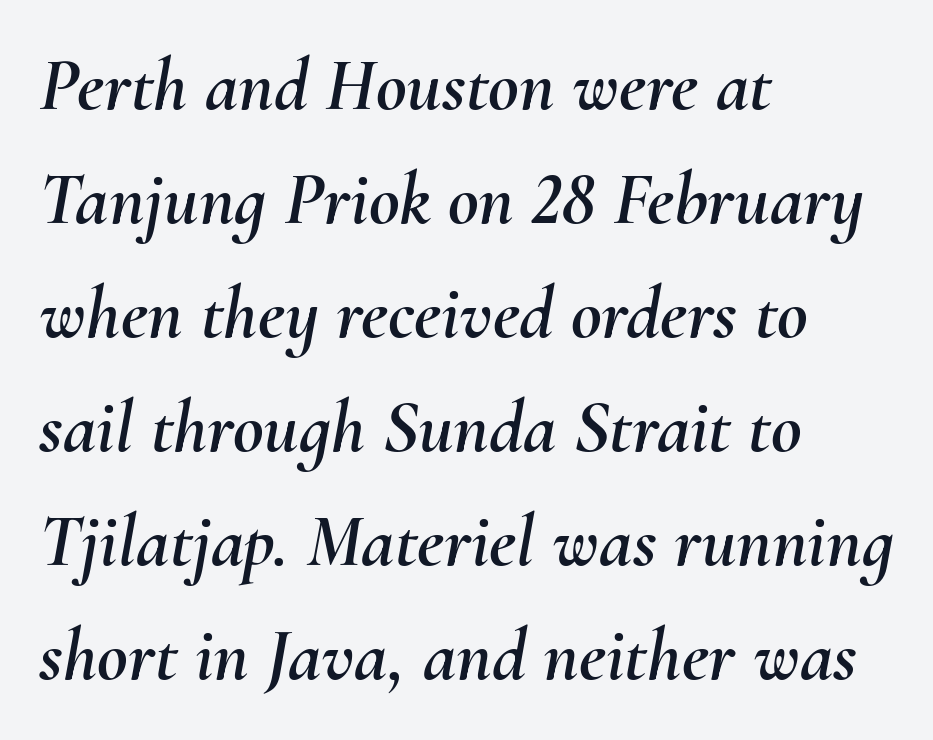
{"italic": "yes", "lean": "right", "slant_degrees": 10, "width": "normal", "stroke_contrast": "medium", "x_height": "small", "monospaced": "no", "underline": "no", "align": "left", "line_spacing": "normal", "line_spacing_ratio": 1.52, "letter_spacing": "normal", "letter_spacing_em": 0.0, "glyph_px": 75}
